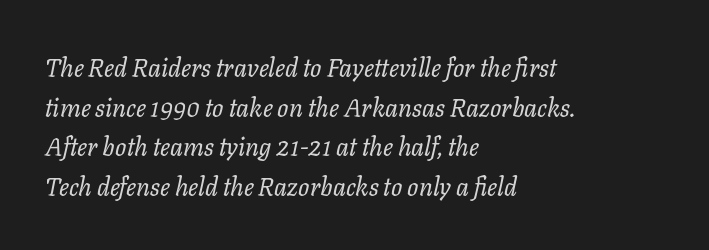
This rendering uses left alignment, leaving the right contour irregular. Line spacing here is normal. Characters follow at the spacing the type designer built in. A quiet, ordinary-to-light weight characterises the typeface. The lettering tilts uniformly, giving the passage an italic look. Check under the words: just untouched page.
